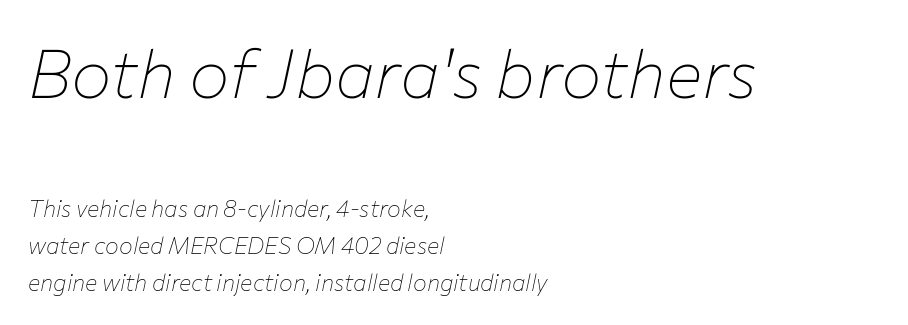
The image shows 68 px thin type, italic (leaning right); set left-aligned, normal line spacing (1.62x), normal letter spacing, not underlined; the first (top) block is 2.96x larger; low stroke contrast and a medium x-height.
